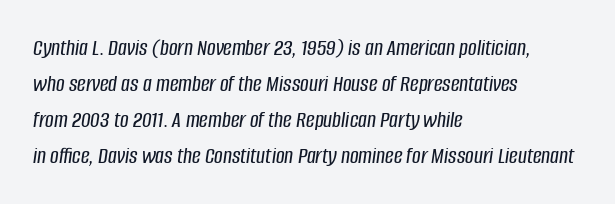
The image shows 24 px text type, italic (leaning right); set left-aligned, normal line spacing (1.5x), normal letter spacing, not underlined.
